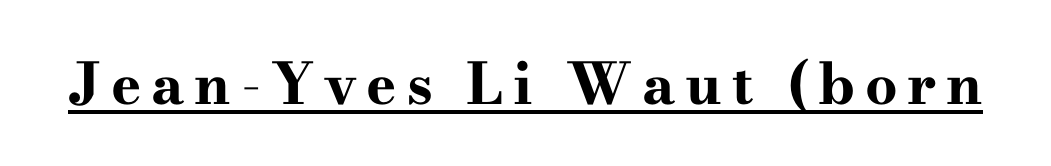
{"serif": "yes", "italic": "no", "bold": "yes", "weight": "bold", "width": "wide", "stroke_contrast": "high", "x_height": "small", "monospaced": "no", "underline": "yes", "glyph_px": 57}
